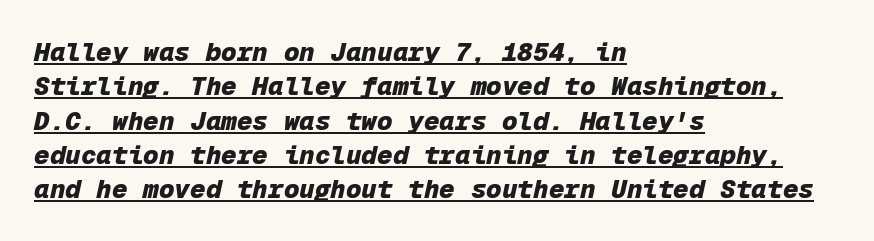
Words appear dense and cohesive because spacing is normal. The font's italic variant was chosen for this text. The lines sit at an ordinary, default distance from one another. The specimen includes a rule beneath the text block's lines. This rendering uses left alignment, leaving the right contour irregular. These lines carry a lot of weight — the face is fully bold.
